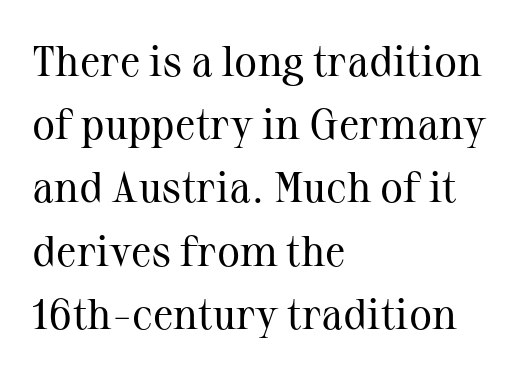
The image shows 43 px regular-weight serif type, upright; set left-aligned, normal line spacing (1.47x), normal letter spacing, not underlined; medium stroke contrast and a medium x-height.
